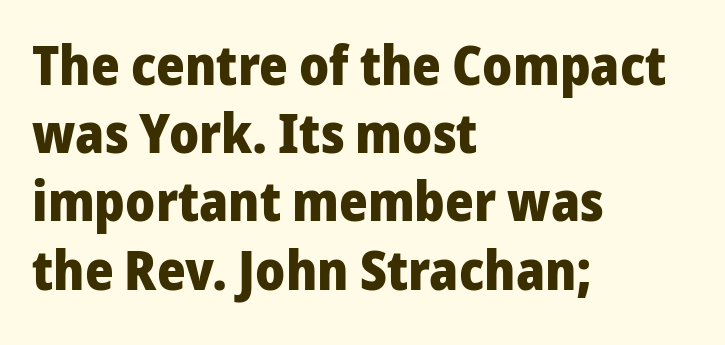
The image shows 55 px heavy sans-serif type, upright; set left-aligned, line spacing 1.24x, normal letter spacing, not underlined; low stroke contrast and a medium x-height.
